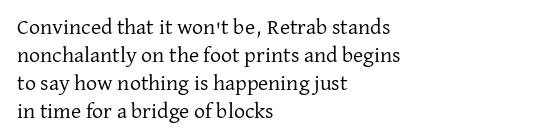
Q: Is the text bold? A: No.
Q: Is the text italic (slanted)? A: No, it is upright.
Q: Is the text underlined? A: No.
Q: How is the paragraph aligned? A: Left-aligned.
Q: Is the spacing between letters normal or unusually wide? A: Normal.
Q: Is the spacing between lines tight, normal or loose? A: Normal.
